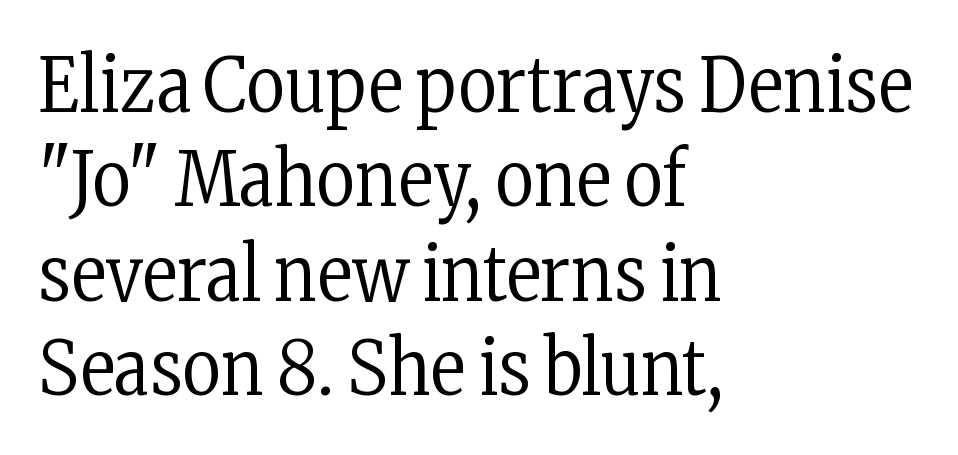
Q: Is the text bold? A: No.
Q: Is the text italic (slanted)? A: No, it is upright.
Q: Is the typeface a serif or a sans-serif typeface? A: Serif.
Q: Is the text underlined? A: No.
Q: How is the paragraph aligned? A: Left-aligned.
Q: Is the spacing between letters normal or unusually wide? A: Normal.
Q: Is the spacing between lines tight, normal or loose? A: Normal.
Q: Width (condensed, normal, or wide)? A: Condensed.
Q: Stroke contrast? A: Low.
Q: x-height? A: Medium.
Q: Monospaced? A: No.
